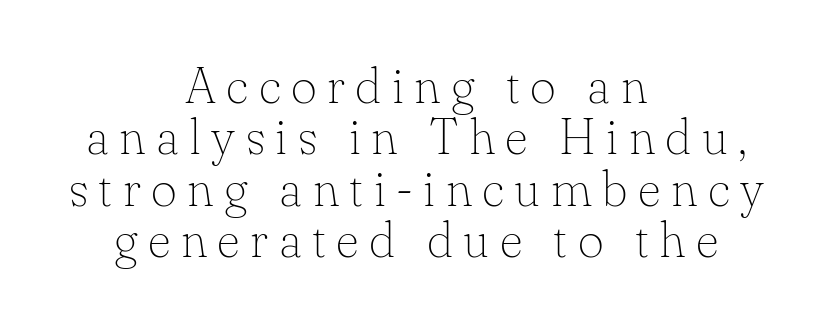
{"serif": "yes", "italic": "no", "bold": "no", "weight": "thin", "width": "normal", "stroke_contrast": "low", "x_height": "small", "monospaced": "no", "underline": "no", "align": "center", "line_spacing": "tight", "line_spacing_ratio": 1.03, "letter_spacing": "wide", "letter_spacing_em": 0.21, "glyph_px": 50}
